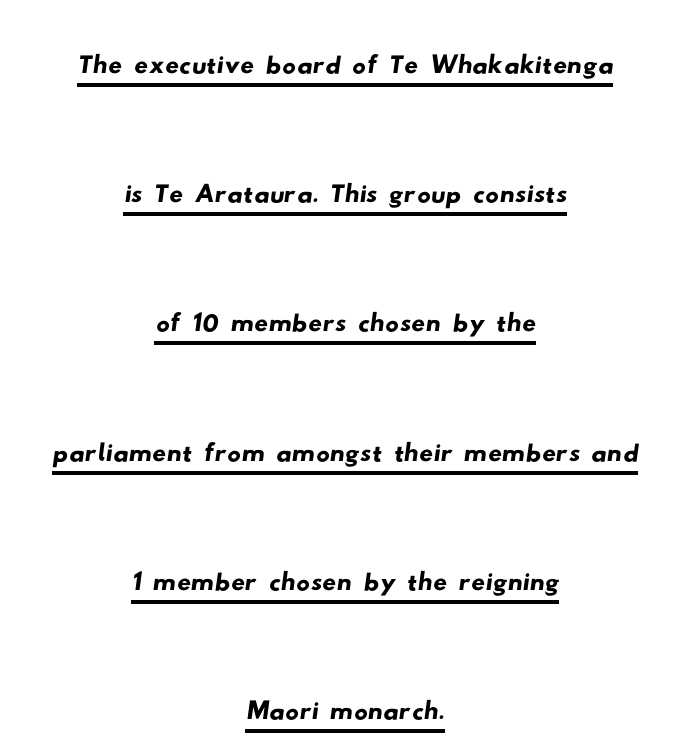
{"serif": "no", "width": "wide", "stroke_contrast": "low", "x_height": "small", "monospaced": "no", "underline": "yes", "align": "center", "line_spacing": "loose", "line_spacing_ratio": 1.9, "letter_spacing": "normal", "letter_spacing_em": 0.0, "glyph_px": 68}
